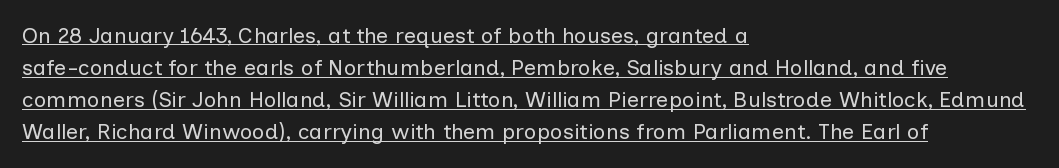
{"italic": "no", "bold": "no", "underline": "yes", "align": "left", "line_spacing": "normal", "line_spacing_ratio": 1.46, "letter_spacing": "normal", "letter_spacing_em": 0.0, "glyph_px": 22}
